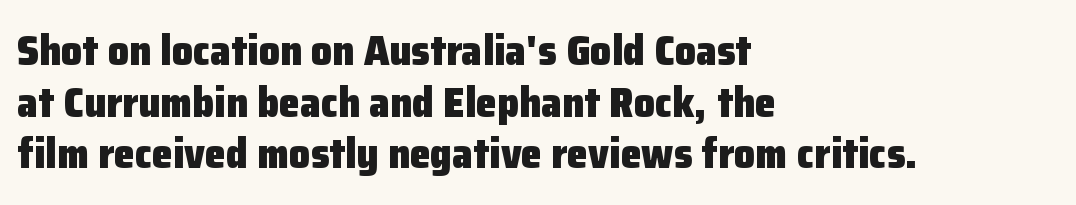
Q: Is the text bold? A: Yes.
Q: Is the text italic (slanted)? A: No, it is upright.
Q: Is the typeface a serif or a sans-serif typeface? A: Sans-serif.
Q: Is the text underlined? A: No.
Q: How is the paragraph aligned? A: Left-aligned.
Q: Is the spacing between letters normal or unusually wide? A: Normal.
Q: Width (condensed, normal, or wide)? A: Normal.
Q: Stroke contrast? A: Low.
Q: x-height? A: Medium.
Q: Monospaced? A: No.
